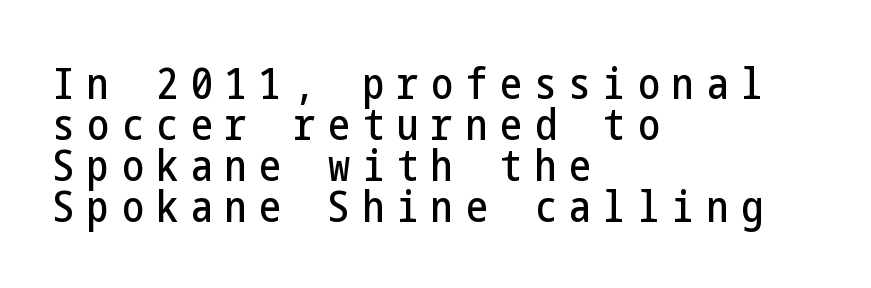
Q: Is the text italic (slanted)? A: No, it is upright.
Q: Is the typeface a serif or a sans-serif typeface? A: Sans-serif.
Q: Is the text underlined? A: No.
Q: How is the paragraph aligned? A: Left-aligned.
Q: Is the spacing between letters normal or unusually wide? A: Unusually wide.
Q: Is the spacing between lines tight, normal or loose? A: Tight.
Q: Width (condensed, normal, or wide)? A: Condensed.
Q: Stroke contrast? A: Low.
Q: x-height? A: Medium.
